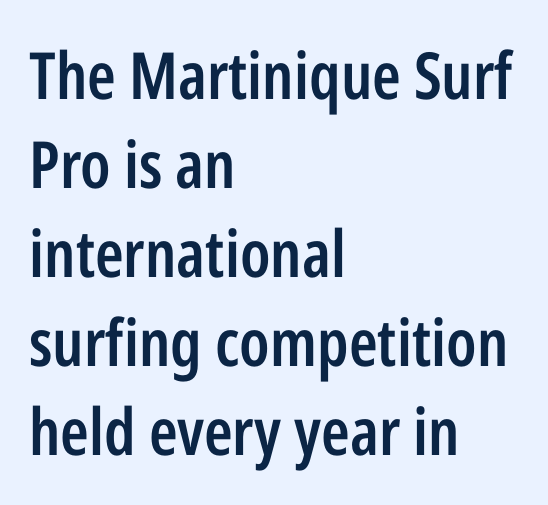
Q: Is the text bold? A: Semi-bold.
Q: Is the text italic (slanted)? A: No, it is upright.
Q: Is the typeface a serif or a sans-serif typeface? A: Sans-serif.
Q: Is the text underlined? A: No.
Q: How is the paragraph aligned? A: Left-aligned.
Q: Is the spacing between letters normal or unusually wide? A: Normal.
Q: Is the spacing between lines tight, normal or loose? A: Normal.
Q: Width (condensed, normal, or wide)? A: Condensed.
Q: Stroke contrast? A: Low.
Q: x-height? A: Medium.
Q: Monospaced? A: No.
